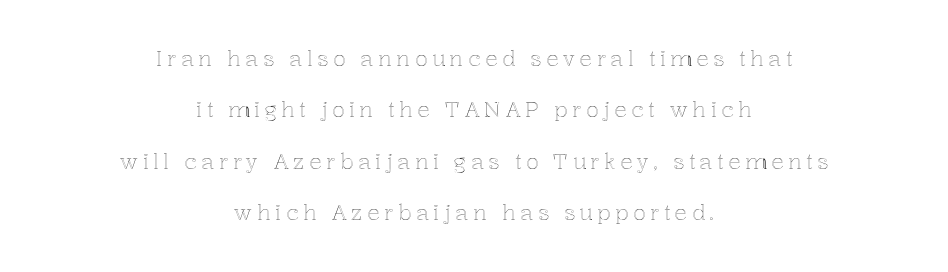
Quick note: not italic, upright. Anything drawn beneath the words? Only blank space. The designer dialed line spacing up above the default. Alignment: centered. Short note: letters widely spaced.
